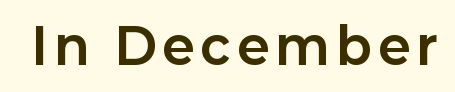
Any mark beneath the type? The region is blank. The typography opts for an upright posture over an oblique one. A full-strength bold gives these letters their thick strokes. To sum up the face: it is a sans, with no serifs. Note the varied advance widths — an 'i' is clearly narrower than an 'm'.
